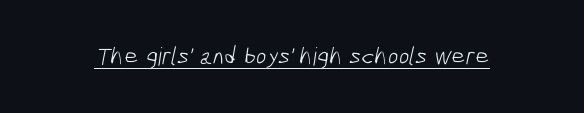
Q: Is the text bold? A: No.
Q: Is the text underlined? A: Yes.
Q: Is the spacing between letters normal or unusually wide? A: Normal.
